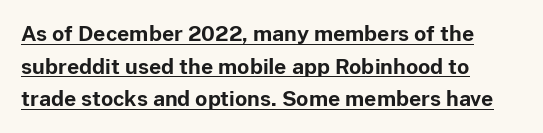
The image shows 21 px bold type, upright; set left-aligned, normal line spacing (1.55x), normal letter spacing, underlined.
